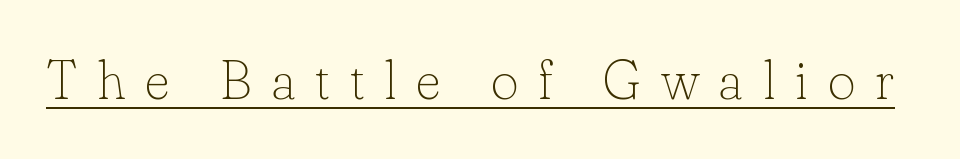
Q: Is the text bold? A: No.
Q: Is the text italic (slanted)? A: No, it is upright.
Q: Is the typeface a serif or a sans-serif typeface? A: Serif.
Q: Is the text underlined? A: Yes.
Q: Is the spacing between letters normal or unusually wide? A: Unusually wide.
Q: Width (condensed, normal, or wide)? A: Normal.
Q: Stroke contrast? A: Low.
Q: x-height? A: Small.
Q: Monospaced? A: No.
